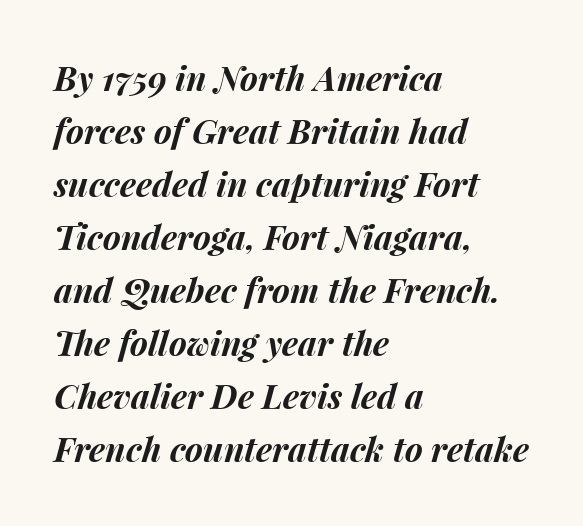
In CSS terms this would be text-align: left. Rendered with sloped, italic letterforms. Character widths vary here, with narrow letters taking less room than wide ones. Check the space under the baseline: it is left empty. Plenty of ink on the page — the face is bold.
